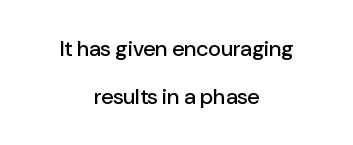
The image shows 22 px text type, upright; set centered, loose line spacing (2.18x), normal letter spacing, not underlined.
